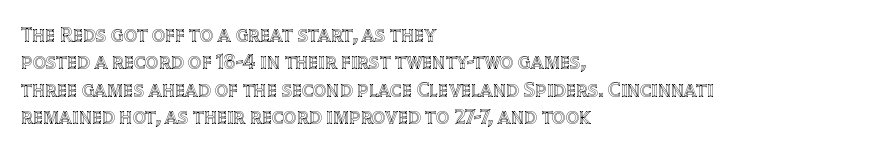
Q: Is the text italic (slanted)? A: No, it is upright.
Q: Is the text underlined? A: No.
Q: How is the paragraph aligned? A: Left-aligned.
Q: Is the spacing between letters normal or unusually wide? A: Normal.
Q: Is the spacing between lines tight, normal or loose? A: Normal.
